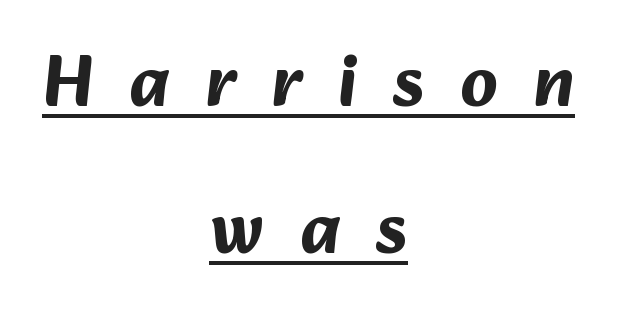
The block of text is sparse from top to bottom, with ample space between rows. One-word summary of the alignment: center. These lines carry a lot of weight — the face is fully bold. This rendering widens character spacing well past its baseline value. The rendering uses natural spacing where letterforms have individual widths.
